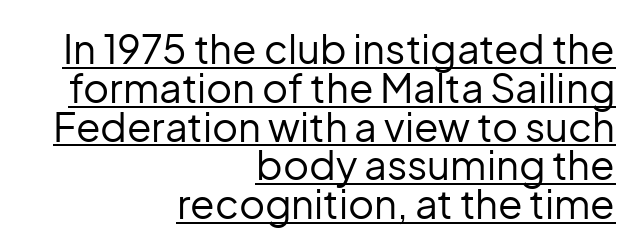
Where is the straight margin? On the right. The face used here is a sans, in the tradition of grotesques and geometrics. Here the designer chose a conventional face with non-uniform glyph widths. Line spacing here is tight. This is roman type, the default non-slanted kind.
